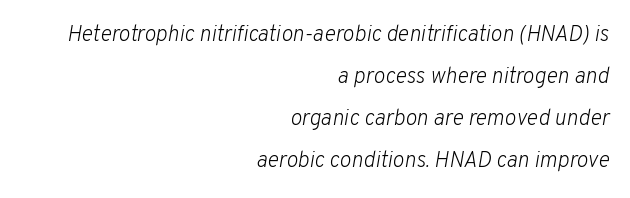
The image shows 22 px text type, italic (leaning right); set right-aligned, loose line spacing (1.91x), normal letter spacing, not underlined.
